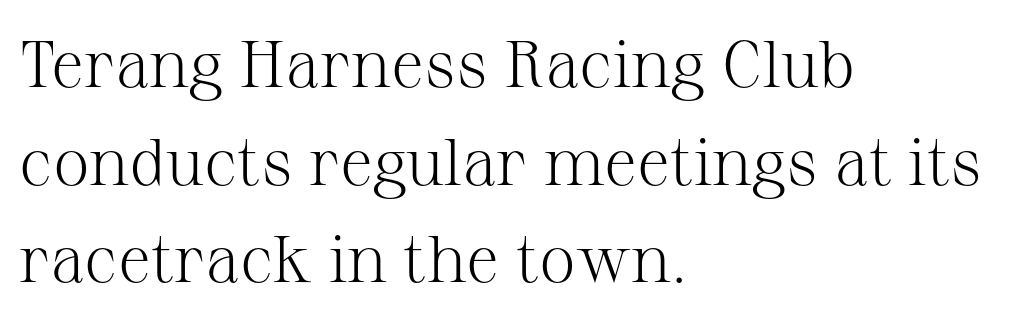
{"serif": "yes", "italic": "no", "bold": "no", "weight": "light", "width": "normal", "stroke_contrast": "medium", "x_height": "medium", "monospaced": "no", "underline": "no", "align": "left", "line_spacing": "normal", "line_spacing_ratio": 1.48, "letter_spacing": "normal", "letter_spacing_em": 0.0, "glyph_px": 66}
